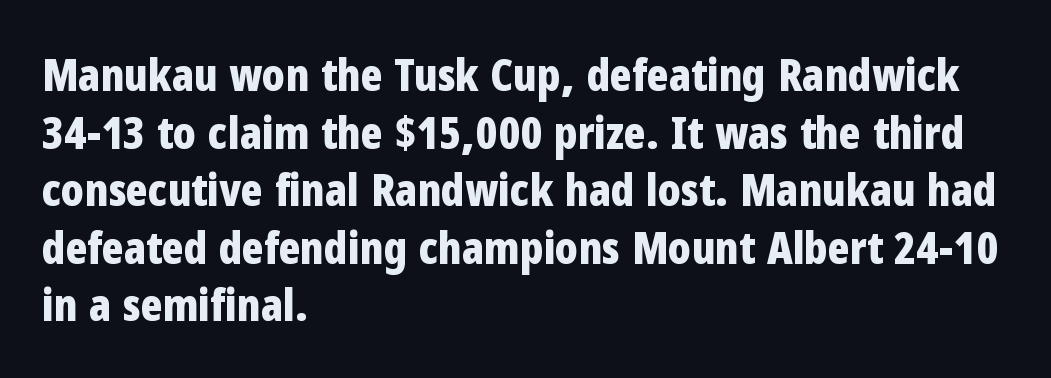
Letters rest on an invisible, unmarked baseline. Nope, not italic — everything's standing straight. The space between consecutive lines is moderate. Stroke terminals: plain, sans-serif.
